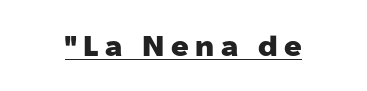
The image shows 29 px heavy sans-serif type, upright; set unusually wide letter spacing (+0.22 em), underlined; low stroke contrast and a medium x-height.
